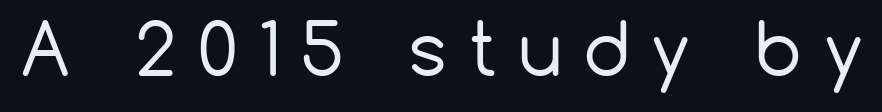
The strip under each line holds only bare page. Heft: none added — not bold. The type family on display is of the sans-serif kind. The passage shown is typed in a proportional face where columns would drift. A typesetter would mark this as roman, not italic.
